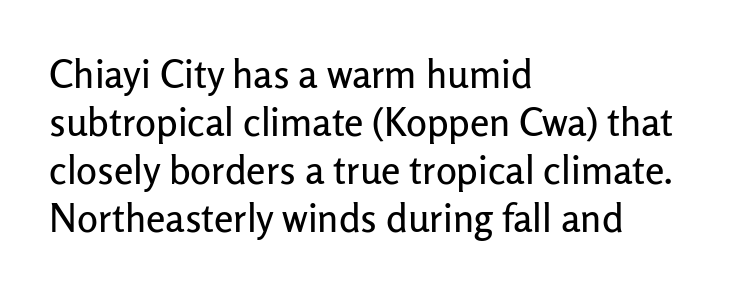
{"serif": "no", "italic": "no", "width": "normal", "stroke_contrast": "low", "x_height": "medium", "monospaced": "no", "underline": "no", "align": "left", "line_spacing_ratio": 1.23, "letter_spacing": "normal", "letter_spacing_em": 0.0, "glyph_px": 39}
